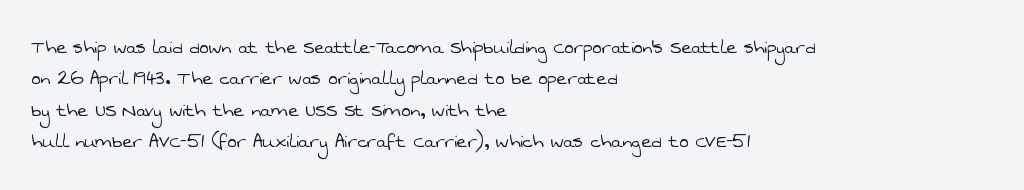
{"bold": "no", "underline": "no", "align": "left", "line_spacing": "normal", "line_spacing_ratio": 1.43, "letter_spacing": "normal", "letter_spacing_em": 0.0, "glyph_px": 22}
